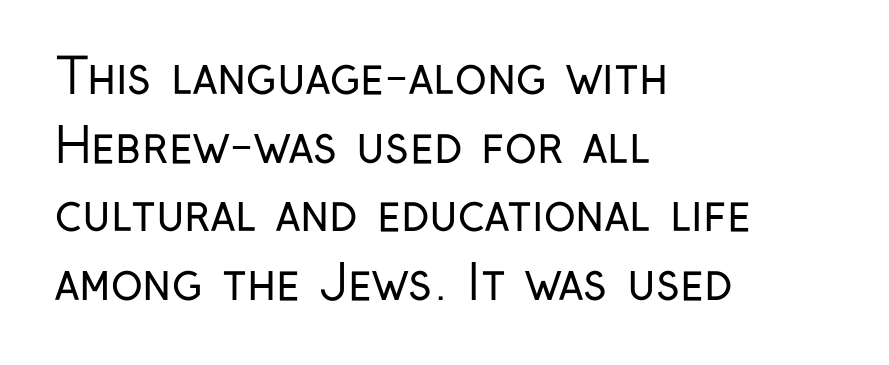
Q: Is the text bold? A: No.
Q: Is the text italic (slanted)? A: No, it is upright.
Q: Is the typeface a serif or a sans-serif typeface? A: Sans-serif.
Q: Is the text underlined? A: No.
Q: How is the paragraph aligned? A: Left-aligned.
Q: Is the spacing between letters normal or unusually wide? A: Normal.
Q: Is the spacing between lines tight, normal or loose? A: Normal.
Q: Width (condensed, normal, or wide)? A: Condensed.
Q: Stroke contrast? A: Low.
Q: x-height? A: Medium.
Q: Monospaced? A: No.
